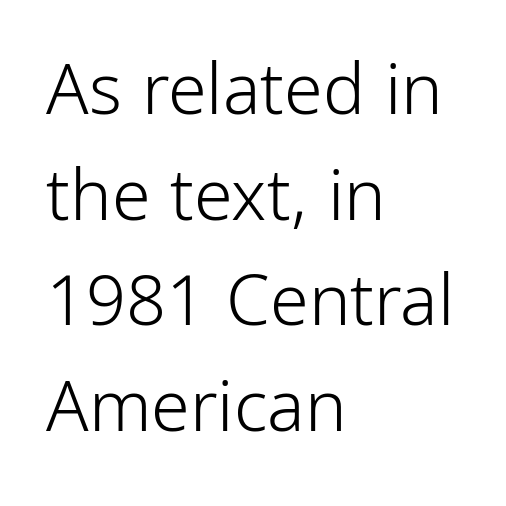
Q: Is the text bold? A: No.
Q: Is the text italic (slanted)? A: No, it is upright.
Q: Is the typeface a serif or a sans-serif typeface? A: Sans-serif.
Q: Is the text underlined? A: No.
Q: How is the paragraph aligned? A: Left-aligned.
Q: Is the spacing between letters normal or unusually wide? A: Normal.
Q: Is the spacing between lines tight, normal or loose? A: Normal.
Q: Width (condensed, normal, or wide)? A: Condensed.
Q: Stroke contrast? A: Low.
Q: x-height? A: Medium.
Q: Monospaced? A: No.
